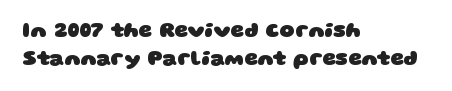
Short and long lines alike share a common starting point at left. Every letter is thick-stroked: bold, no question. Interline gaps are of average width in this sample. Quick note: underline off.
